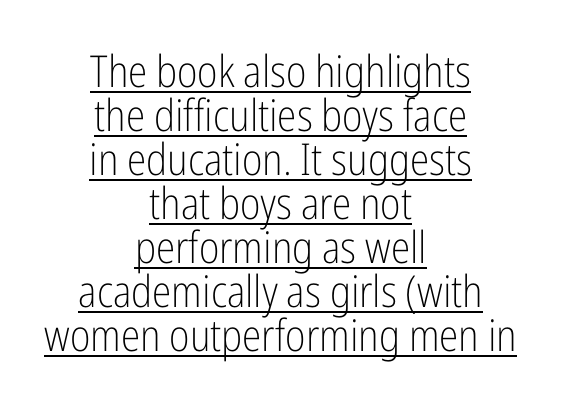
The image shows 44 px light, condensed sans-serif type, upright; set centered, tight line spacing (1.0x), normal letter spacing, underlined; low stroke contrast and a medium x-height.
